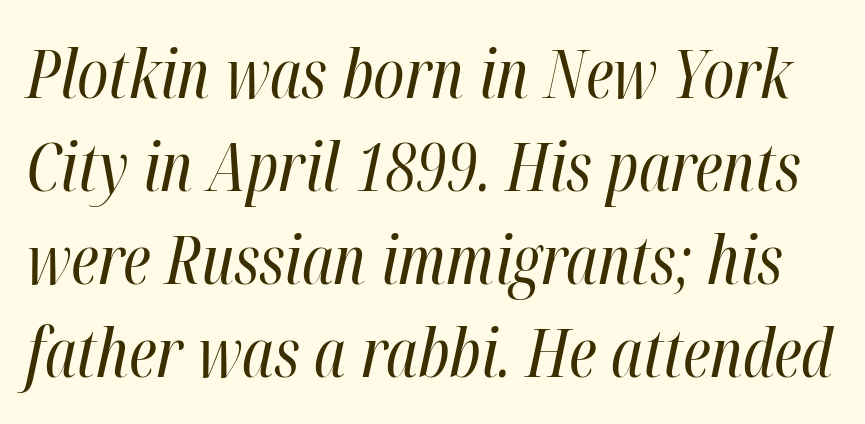
Note the varied advance widths — an 'i' is clearly narrower than an 'm'. Honestly, the row spacing looks completely unremarkable. Words float on clear page, feet unadorned. No extra tracking has been applied to these lines. Stroke mass is kept to a normal reading level or below. Is the type slanted? Yes — the strokes lean at a clear angle.
